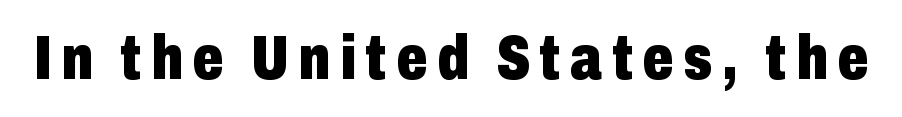
{"serif": "no", "italic": "no", "bold": "yes", "weight": "heavy", "width": "condensed", "stroke_contrast": "low", "x_height": "medium", "monospaced": "no", "underline": "no", "glyph_px": 62}
